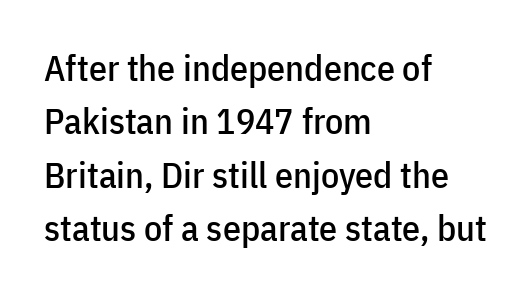
{"serif": "no", "italic": "no", "width": "condensed", "stroke_contrast": "low", "x_height": "medium", "monospaced": "no", "underline": "no", "align": "left", "line_spacing": "normal", "line_spacing_ratio": 1.48, "letter_spacing": "normal", "letter_spacing_em": 0.0, "glyph_px": 36}
